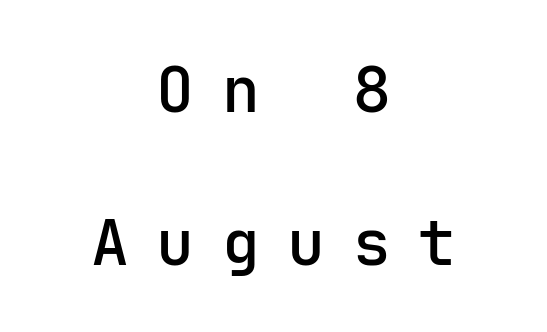
Q: Is the text bold? A: Semi-bold.
Q: Is the text italic (slanted)? A: No, it is upright.
Q: Is the typeface a serif or a sans-serif typeface? A: Sans-serif.
Q: Is the text underlined? A: No.
Q: How is the paragraph aligned? A: Centered.
Q: Is the spacing between letters normal or unusually wide? A: Unusually wide.
Q: Is the spacing between lines tight, normal or loose? A: Loose.
Q: Width (condensed, normal, or wide)? A: Normal.
Q: Stroke contrast? A: Low.
Q: x-height? A: Medium.
